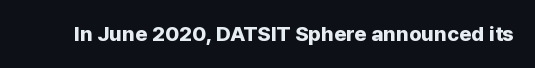
The image shows 21 px bold type, upright; set normal letter spacing, not underlined.
